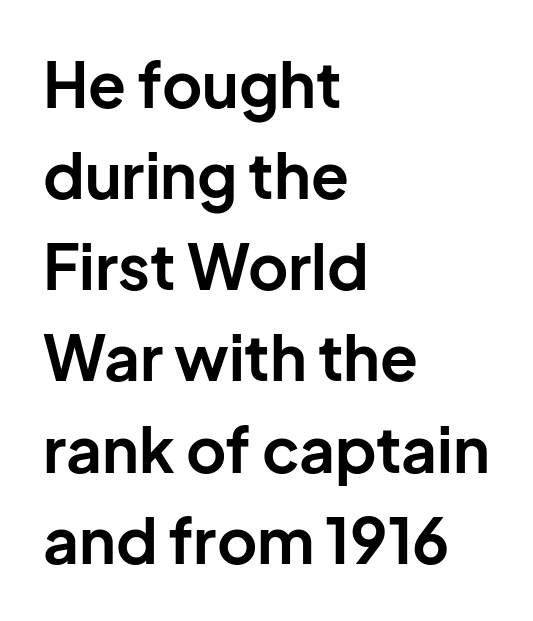
Q: Is the text bold? A: Yes.
Q: Is the text italic (slanted)? A: No, it is upright.
Q: Is the typeface a serif or a sans-serif typeface? A: Sans-serif.
Q: Is the text underlined? A: No.
Q: How is the paragraph aligned? A: Left-aligned.
Q: Is the spacing between letters normal or unusually wide? A: Normal.
Q: Is the spacing between lines tight, normal or loose? A: Normal.
Q: Width (condensed, normal, or wide)? A: Normal.
Q: Stroke contrast? A: Low.
Q: x-height? A: Medium.
Q: Monospaced? A: No.
